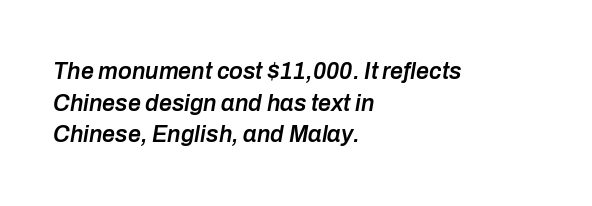
Q: Is the text bold? A: Semi-bold.
Q: Is the text italic (slanted)? A: Yes, it leans right by about 10 degrees.
Q: Is the text underlined? A: No.
Q: How is the paragraph aligned? A: Left-aligned.
Q: Is the spacing between letters normal or unusually wide? A: Normal.
Q: Is the spacing between lines tight, normal or loose? A: Normal.
